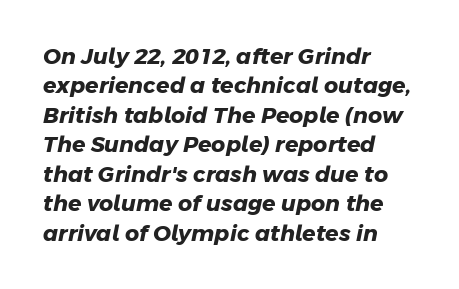
The image shows 22 px bold type; set left-aligned, normal line spacing (1.34x), normal letter spacing, not underlined.
